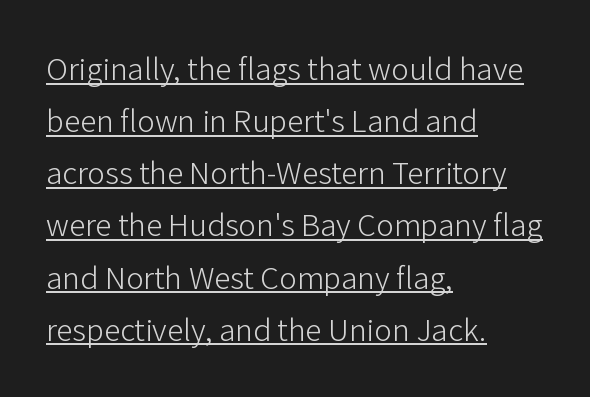
These lines sit exactly where default settings would place them. This sample carries an underscore along the baseline area. The font's upright variant was chosen for this text. Standard letterfit; no display-style spreading of the glyphs. Proportional: the letters do not fall into vertical columns. Type style note: lacks serifs.
